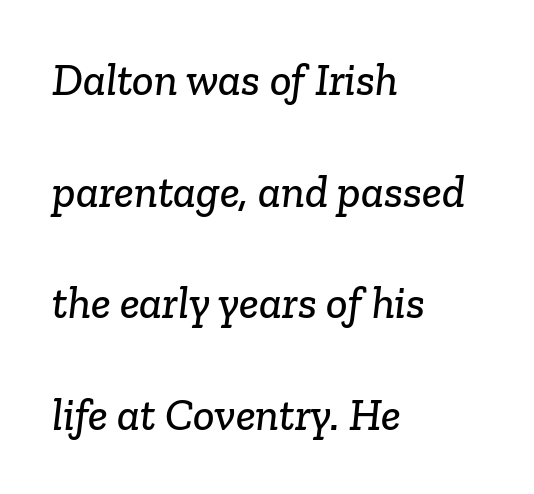
Q: Is the typeface a serif or a sans-serif typeface? A: Serif.
Q: Is the text underlined? A: No.
Q: How is the paragraph aligned? A: Left-aligned.
Q: Is the spacing between letters normal or unusually wide? A: Normal.
Q: Is the spacing between lines tight, normal or loose? A: Loose.
Q: Width (condensed, normal, or wide)? A: Normal.
Q: Stroke contrast? A: Low.
Q: x-height? A: Medium.
Q: Monospaced? A: No.
